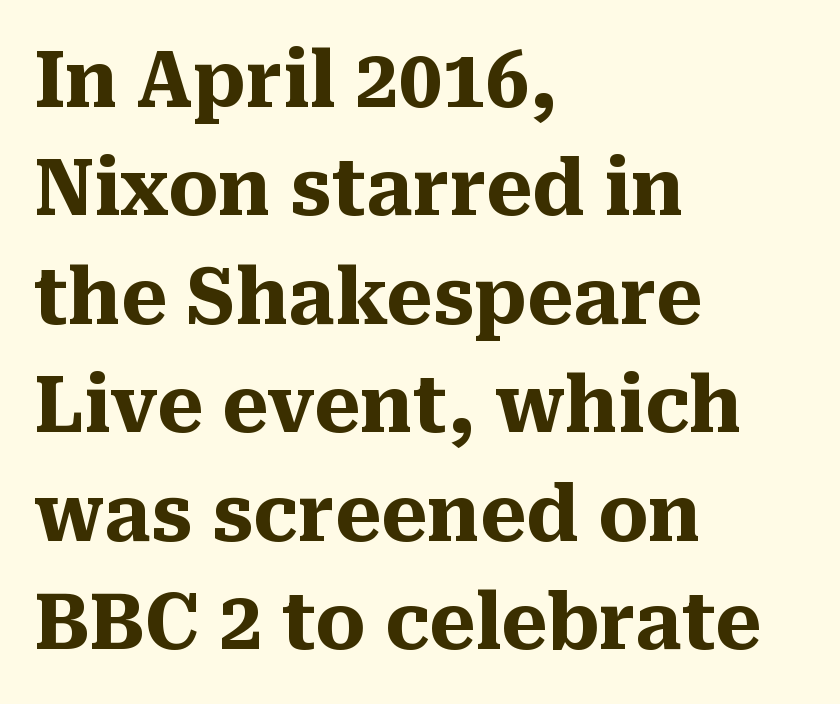
Q: Is the text bold? A: Yes.
Q: Is the text italic (slanted)? A: No, it is upright.
Q: Is the typeface a serif or a sans-serif typeface? A: Serif.
Q: Is the text underlined? A: No.
Q: How is the paragraph aligned? A: Left-aligned.
Q: Is the spacing between letters normal or unusually wide? A: Normal.
Q: Is the spacing between lines tight, normal or loose? A: Normal.
Q: Width (condensed, normal, or wide)? A: Normal.
Q: Stroke contrast? A: Medium.
Q: x-height? A: Medium.
Q: Monospaced? A: No.
